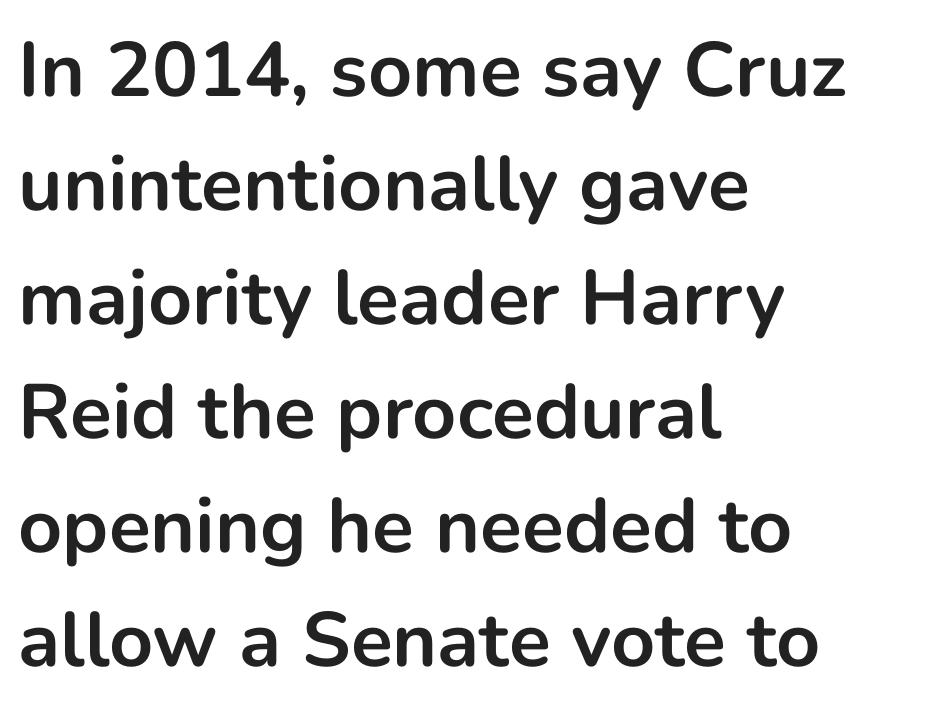
{"serif": "no", "italic": "no", "bold": "yes", "weight": "bold", "width": "normal", "stroke_contrast": "low", "x_height": "medium", "monospaced": "no", "underline": "no", "align": "left", "line_spacing": "normal", "line_spacing_ratio": 1.48, "letter_spacing": "normal", "letter_spacing_em": 0.0, "glyph_px": 77}
